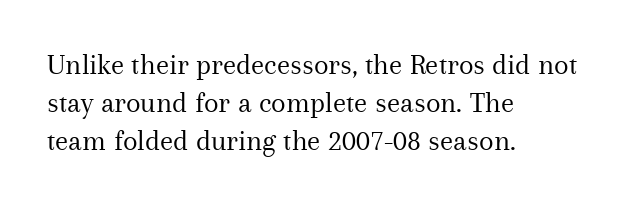
{"serif": "yes", "italic": "no", "bold": "no", "weight": "regular", "width": "normal", "stroke_contrast": "medium", "x_height": "medium", "monospaced": "no", "underline": "no", "align": "left", "line_spacing": "normal", "line_spacing_ratio": 1.27, "letter_spacing": "normal", "letter_spacing_em": 0.0, "glyph_px": 30}
